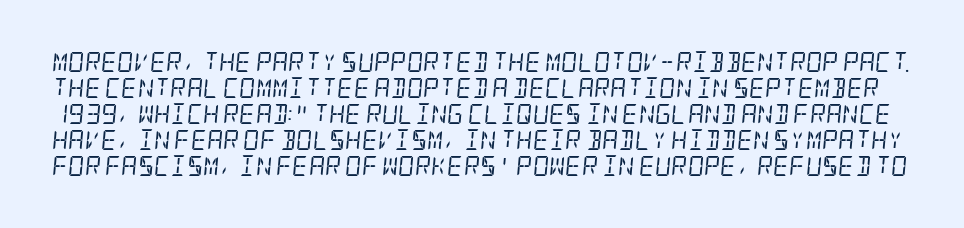
Q: Is the text bold? A: No.
Q: Is the text italic (slanted)? A: Yes, it leans right by about 5 degrees.
Q: Is the text underlined? A: No.
Q: Is the spacing between letters normal or unusually wide? A: Normal.
Q: Is the spacing between lines tight, normal or loose? A: Normal.
